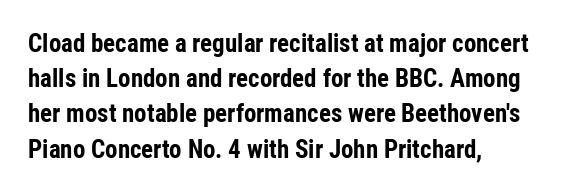
{"italic": "no", "bold": "yes", "underline": "no", "align": "left", "line_spacing": "normal", "line_spacing_ratio": 1.41, "letter_spacing": "normal", "letter_spacing_em": 0.0, "glyph_px": 25}
